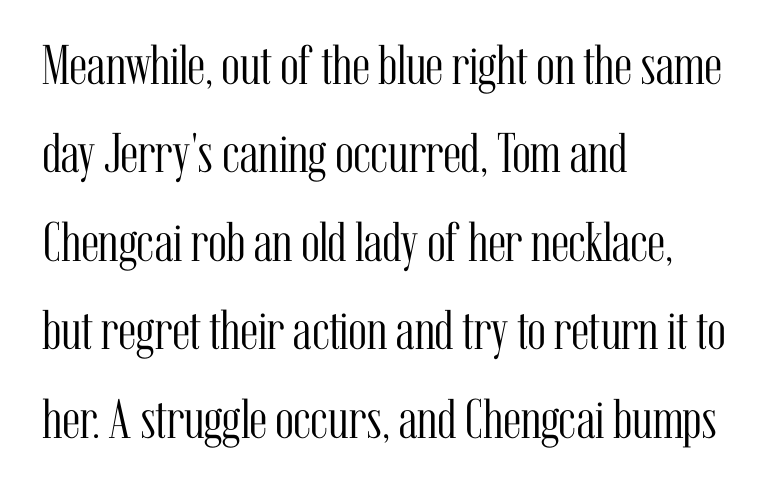
The image shows 56 px light, condensed serif type, upright; set left-aligned, normal line spacing (1.58x), normal letter spacing, not underlined; medium stroke contrast and a medium x-height.
